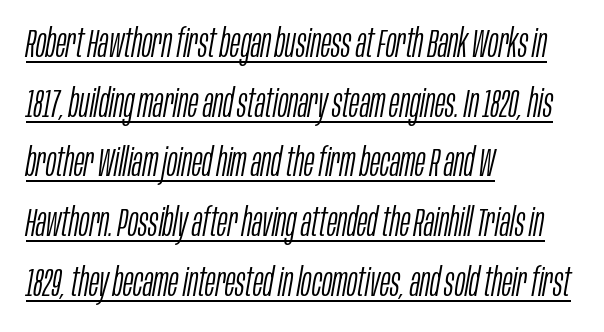
The image shows 39 px light, condensed type, italic (leaning right); set left-aligned, normal line spacing (1.53x), normal letter spacing, underlined; low stroke contrast and a large x-height.
